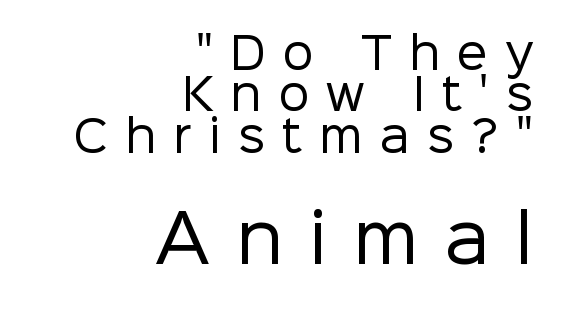
The image shows 65 px regular-weight sans-serif type, upright; set right-aligned, tight line spacing (0.96x), unusually wide letter spacing (+0.4 em), not underlined; the second (bottom) block is 1.51x larger; low stroke contrast and a medium x-height.
